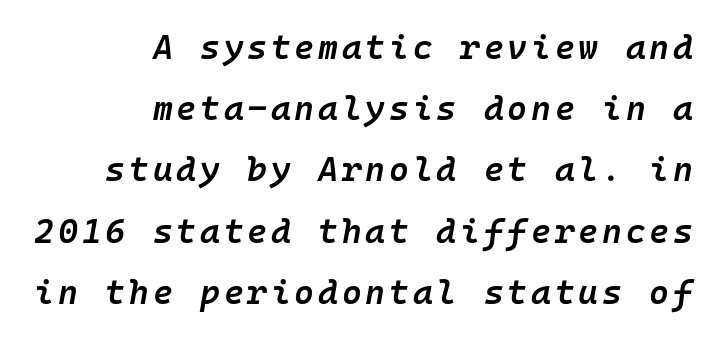
{"italic": "yes", "lean": "right", "slant_degrees": 10, "bold": "semi", "weight": "semibold", "width": "normal", "stroke_contrast": "low", "x_height": "medium", "monospaced": "yes", "underline": "no", "align": "right", "line_spacing_ratio": 1.8, "glyph_px": 34}
